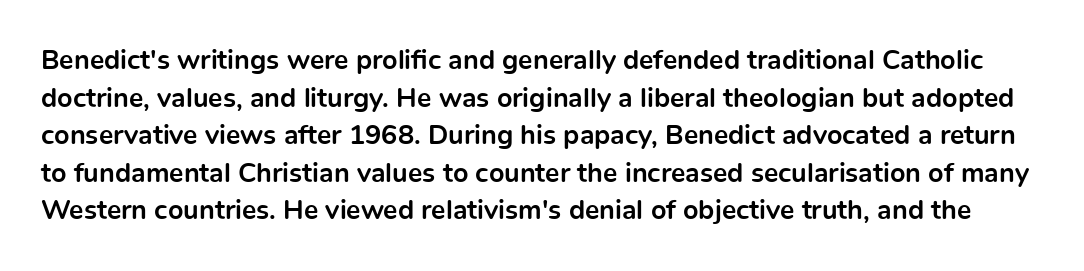
The image shows 27 px bold type, upright; set normal line spacing (1.39x), normal letter spacing, not underlined.
